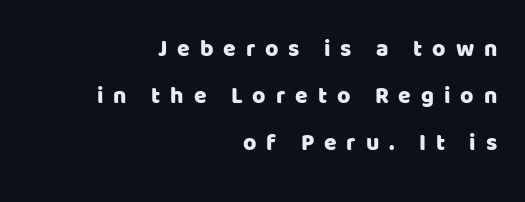
Honestly, the letter spacing is so wide it's the main thing you notice. When letters stand straight like this, we call the style roman or upright. The designer dialed line spacing up above the default. Line ends are locked; line starts wander. Descenders are the only things crossing below the line.
